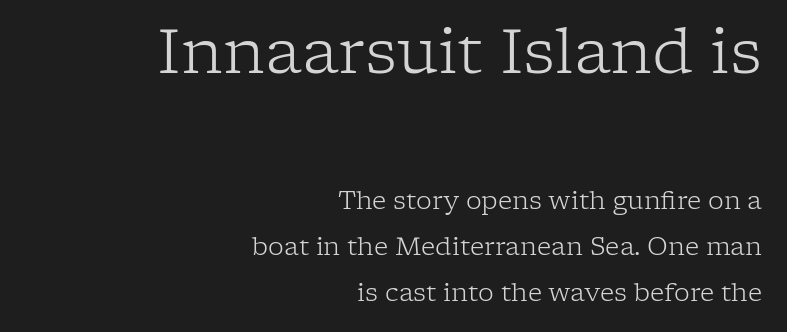
The image shows 62 px light serif type, upright; set right-aligned, line spacing 1.84x, normal letter spacing, not underlined; the first (top) block is 2.48x larger; low stroke contrast and a medium x-height.
